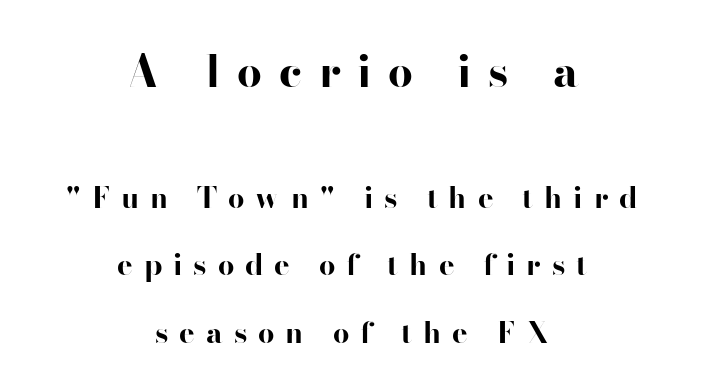
Q: Is the text bold? A: Yes.
Q: Is the text italic (slanted)? A: No, it is upright.
Q: Is the typeface a serif or a sans-serif typeface? A: Sans-serif.
Q: Is the text underlined? A: No.
Q: How is the paragraph aligned? A: Centered.
Q: Is the spacing between letters normal or unusually wide? A: Unusually wide.
Q: Is the spacing between lines tight, normal or loose? A: Loose.
Q: Which block of text is set in a larger size, the first (top) or the second (bottom)? A: The first (top) one.
Q: Width (condensed, normal, or wide)? A: Wide.
Q: Stroke contrast? A: High.
Q: x-height? A: Small.
Q: Monospaced? A: No.
